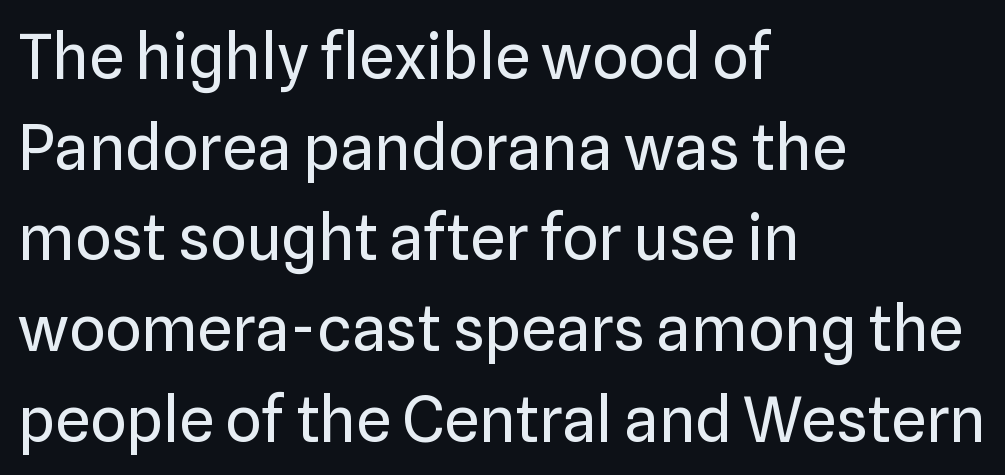
The image shows 63 px regular-weight sans-serif type, upright; set left-aligned, normal line spacing (1.44x), normal letter spacing, not underlined; low stroke contrast and a medium x-height.
